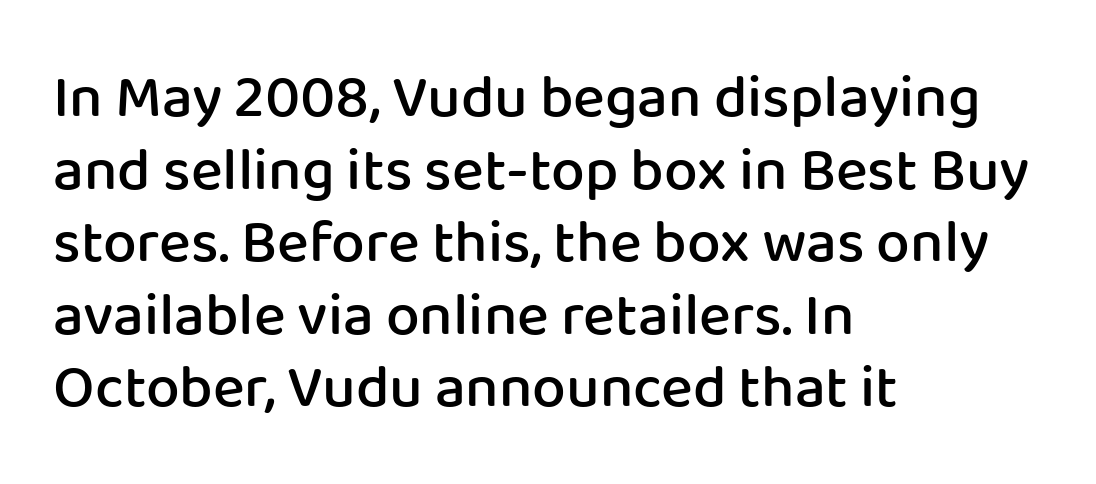
{"serif": "no", "italic": "no", "bold": "semi", "weight": "semibold", "width": "normal", "stroke_contrast": "low", "x_height": "medium", "monospaced": "no", "underline": "no", "align": "left", "line_spacing_ratio": 1.21, "letter_spacing": "normal", "letter_spacing_em": 0.0, "glyph_px": 60}
